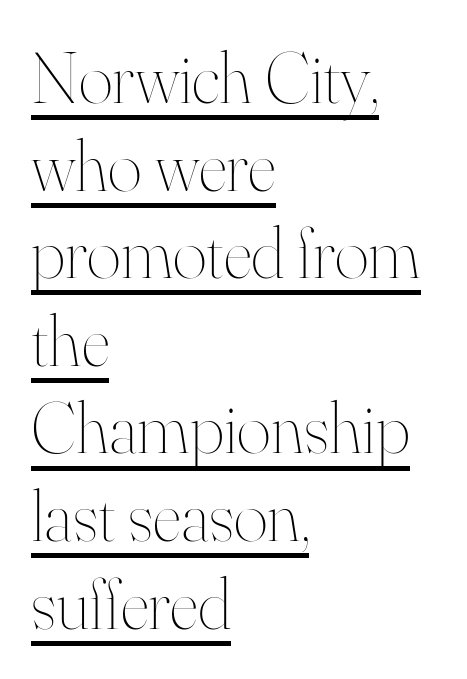
Q: Is the text bold? A: No.
Q: Is the text italic (slanted)? A: No, it is upright.
Q: Is the text underlined? A: Yes.
Q: How is the paragraph aligned? A: Left-aligned.
Q: Is the spacing between letters normal or unusually wide? A: Normal.
Q: Width (condensed, normal, or wide)? A: Normal.
Q: Stroke contrast? A: High.
Q: x-height? A: Small.
Q: Monospaced? A: No.
